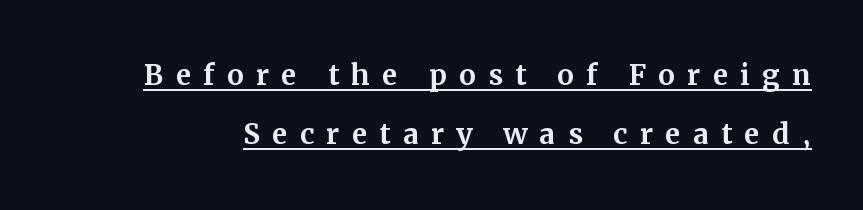
Q: Is the text italic (slanted)? A: No, it is upright.
Q: Is the typeface a serif or a sans-serif typeface? A: Serif.
Q: Is the text underlined? A: Yes.
Q: Is the spacing between letters normal or unusually wide? A: Unusually wide.
Q: Is the spacing between lines tight, normal or loose? A: Normal.
Q: Width (condensed, normal, or wide)? A: Normal.
Q: Stroke contrast? A: Medium.
Q: x-height? A: Medium.
Q: Monospaced? A: No.
